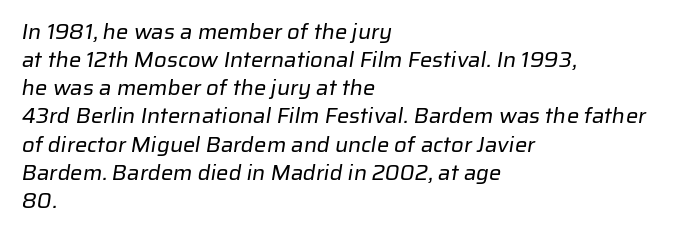
Q: Is the text bold? A: No.
Q: Is the text underlined? A: No.
Q: How is the paragraph aligned? A: Left-aligned.
Q: Is the spacing between letters normal or unusually wide? A: Normal.
Q: Is the spacing between lines tight, normal or loose? A: Normal.
